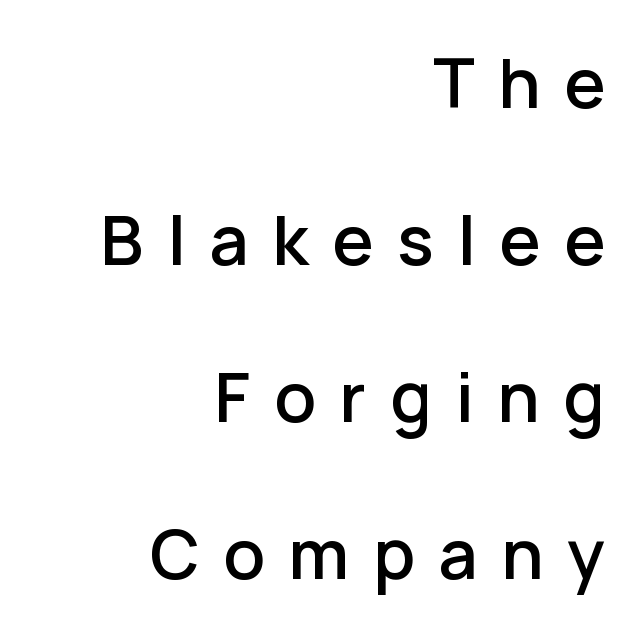
The image shows 66 px semibold sans-serif type, upright; set right-aligned, loose line spacing (2.38x), unusually wide letter spacing (+0.36 em), not underlined; low stroke contrast and a medium x-height.
